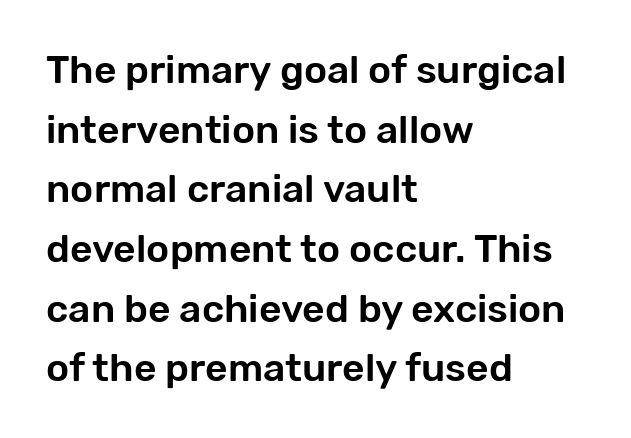
Q: Is the text italic (slanted)? A: No, it is upright.
Q: Is the typeface a serif or a sans-serif typeface? A: Sans-serif.
Q: Is the text underlined? A: No.
Q: How is the paragraph aligned? A: Left-aligned.
Q: Is the spacing between letters normal or unusually wide? A: Normal.
Q: Is the spacing between lines tight, normal or loose? A: Normal.
Q: Width (condensed, normal, or wide)? A: Normal.
Q: Stroke contrast? A: Low.
Q: x-height? A: Medium.
Q: Monospaced? A: No.
